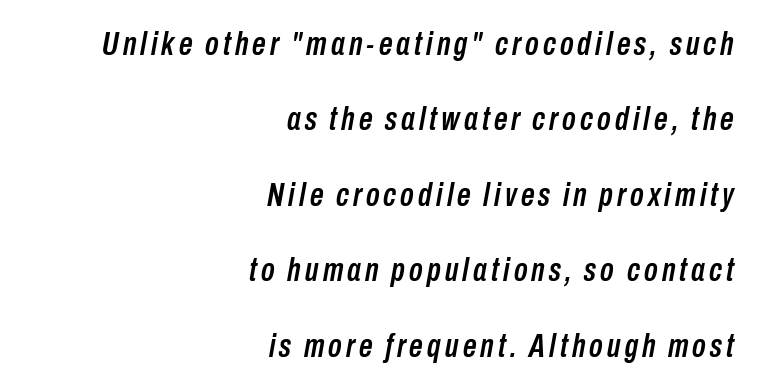
Q: Is the text italic (slanted)? A: Yes, it leans right by about 10 degrees.
Q: Is the text underlined? A: No.
Q: How is the paragraph aligned? A: Right-aligned.
Q: Is the spacing between lines tight, normal or loose? A: Loose.
Q: Width (condensed, normal, or wide)? A: Condensed.
Q: Stroke contrast? A: Low.
Q: x-height? A: Medium.
Q: Monospaced? A: No.
